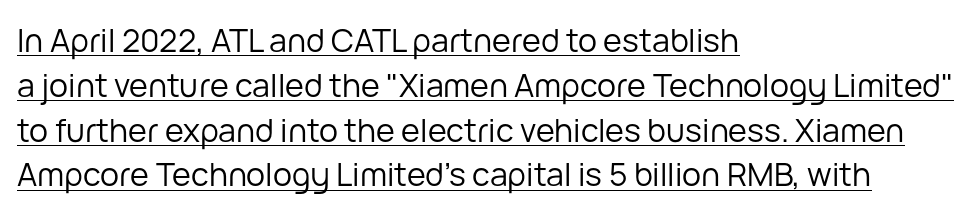
Q: Is the text bold? A: No.
Q: Is the text italic (slanted)? A: No, it is upright.
Q: Is the typeface a serif or a sans-serif typeface? A: Sans-serif.
Q: Is the text underlined? A: Yes.
Q: How is the paragraph aligned? A: Left-aligned.
Q: Is the spacing between letters normal or unusually wide? A: Normal.
Q: Is the spacing between lines tight, normal or loose? A: Normal.
Q: Width (condensed, normal, or wide)? A: Normal.
Q: Stroke contrast? A: Low.
Q: x-height? A: Medium.
Q: Monospaced? A: No.
